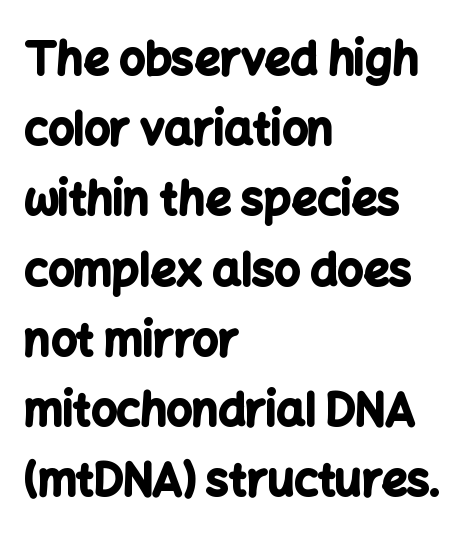
The image shows 45 px bold sans-serif type, upright; set left-aligned, normal line spacing (1.56x), normal letter spacing, not underlined; low stroke contrast and a medium x-height.
